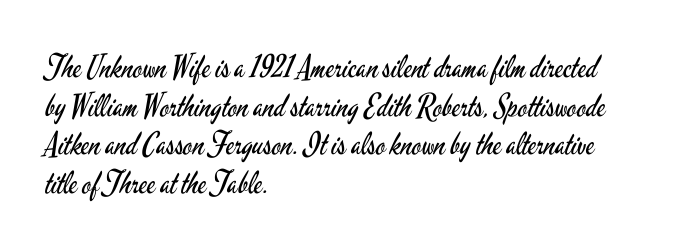
{"serif": "no", "bold": "no", "weight": "regular", "width": "condensed", "stroke_contrast": "low", "x_height": "small", "monospaced": "no", "underline": "no", "align": "left", "line_spacing": "normal", "line_spacing_ratio": 1.25, "letter_spacing": "normal", "letter_spacing_em": 0.0, "glyph_px": 31}
